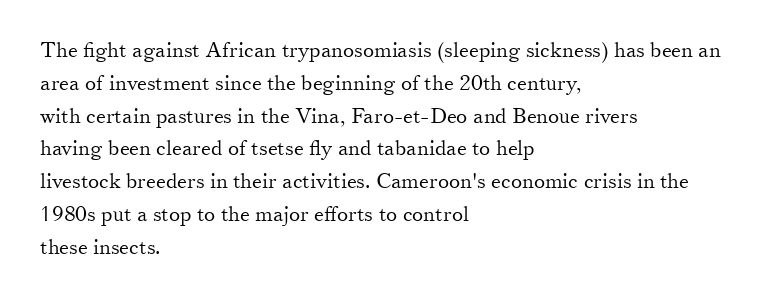
Q: Is the text bold? A: No.
Q: Is the text italic (slanted)? A: No, it is upright.
Q: Is the text underlined? A: No.
Q: How is the paragraph aligned? A: Left-aligned.
Q: Is the spacing between letters normal or unusually wide? A: Normal.
Q: Is the spacing between lines tight, normal or loose? A: Normal.
